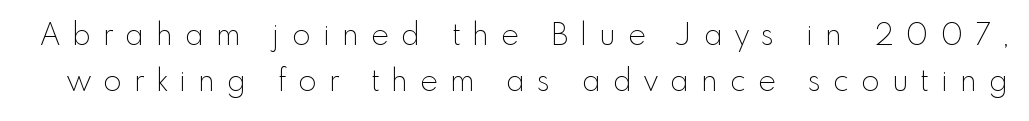
Characters follow at a spacing far wider than the type designer built in. A quiet, ordinary-to-light weight characterises the typeface. Classification — sans serif. Underlining? Definitely not there. Baseline-to-baseline distance is the conventional proportion of letter height.
